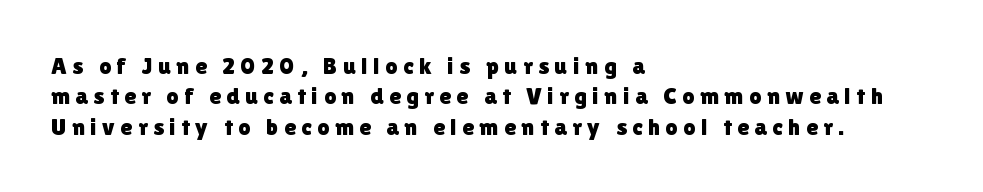
The image shows 24 px text type, upright; set left-aligned, normal line spacing (1.27x), unusually wide letter spacing (+0.23 em), not underlined.
